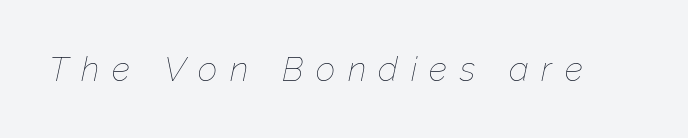
{"italic": "yes", "lean": "right", "slant_degrees": 12, "bold": "no", "weight": "thin", "width": "normal", "stroke_contrast": "low", "x_height": "medium", "monospaced": "no", "underline": "no", "letter_spacing": "wide", "letter_spacing_em": 0.37, "glyph_px": 34}
